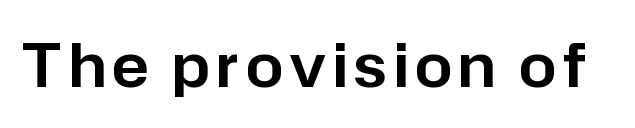
The image shows 60 px sans-serif type, upright; set not underlined; low stroke contrast and a medium x-height.
